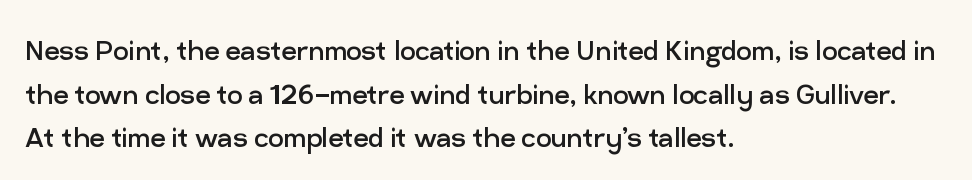
{"serif": "no", "italic": "no", "bold": "no", "weight": "regular", "width": "normal", "stroke_contrast": "low", "x_height": "medium", "monospaced": "no", "underline": "no", "align": "left", "line_spacing": "normal", "line_spacing_ratio": 1.28, "letter_spacing": "normal", "letter_spacing_em": 0.0, "glyph_px": 34}
